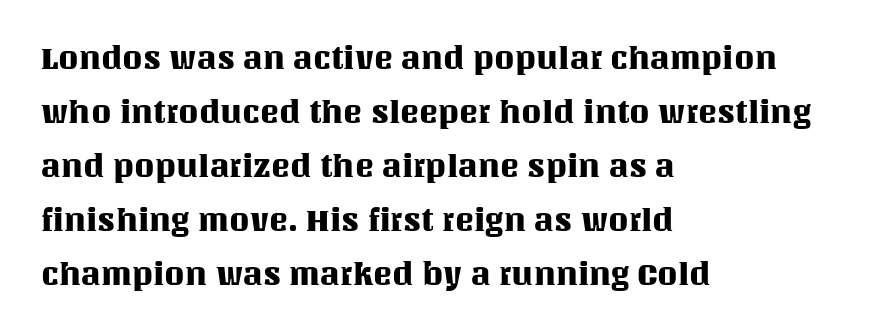
The image shows 32 px text type, upright; set left-aligned, normal line spacing (1.69x), normal letter spacing, not underlined; medium stroke contrast and a large x-height.
